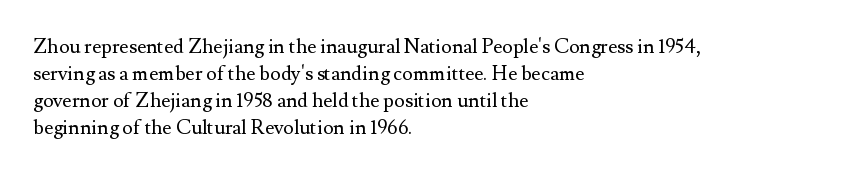
{"italic": "no", "bold": "no", "underline": "no", "align": "left", "line_spacing": "normal", "line_spacing_ratio": 1.35, "letter_spacing": "normal", "letter_spacing_em": 0.0, "glyph_px": 20}
